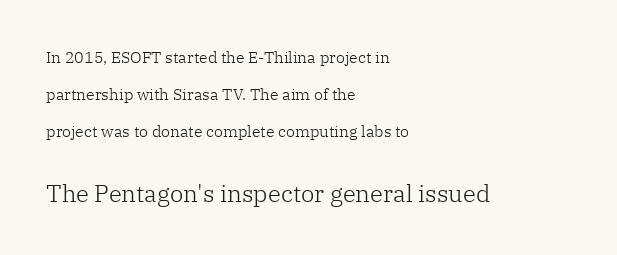
The paragraph has a hard left edge and a soft right edge. The passage shown begins with its smaller block and ends with its larger one. Just letters on the line, the space beneath them empty. Italic? Not at all — the glyphs are vertical. The strokes are not fattened; the text isn't bold.
